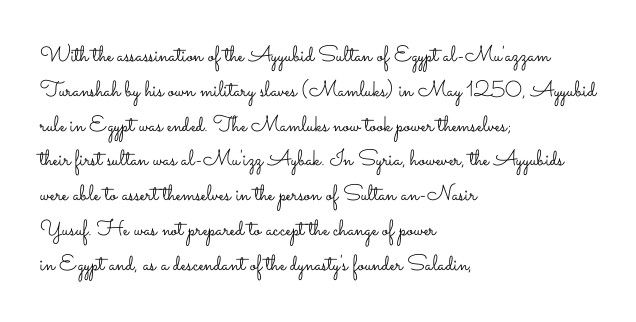
{"bold": "no", "underline": "no", "align": "left", "line_spacing": "normal", "line_spacing_ratio": 1.58, "letter_spacing": "normal", "letter_spacing_em": 0.0, "glyph_px": 22}
